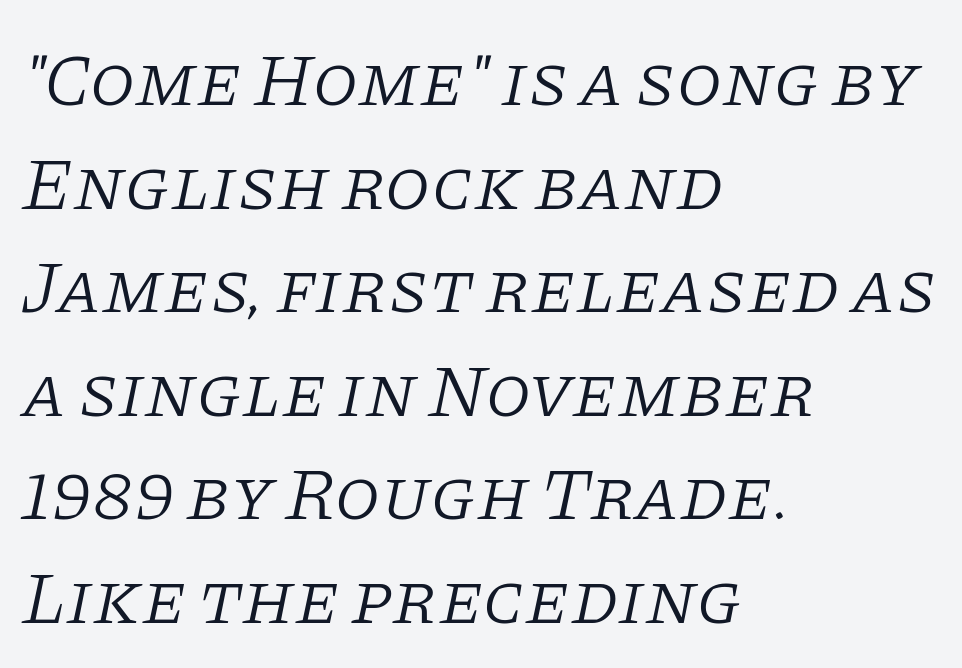
The image shows 74 px light serif type, italic (leaning right); set left-aligned, normal line spacing (1.4x), normal letter spacing, not underlined; low stroke contrast and a large x-height.
